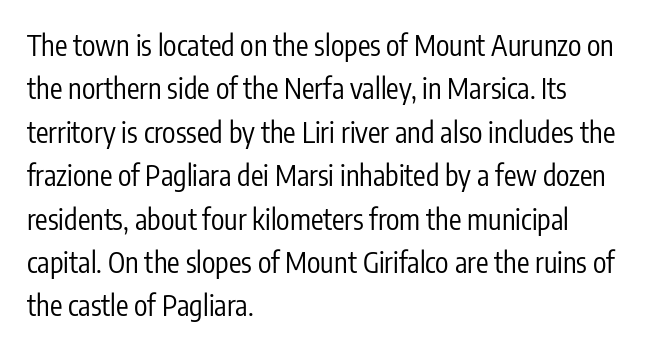
The image shows 28 px regular-weight, condensed sans-serif type, upright; set left-aligned, normal line spacing (1.55x), normal letter spacing, not underlined; low stroke contrast and a medium x-height.
